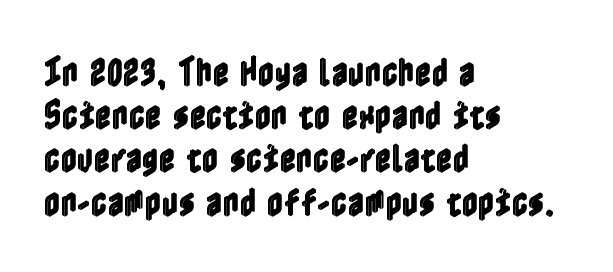
Is there much room between lines? A standard amount, neither cramped nor airy. A bare baseline throughout the passage. All the whitespace from short lines collects on the right. Nobody touched the tracking dial on this one. Every character sits straight up, as roman type does.
